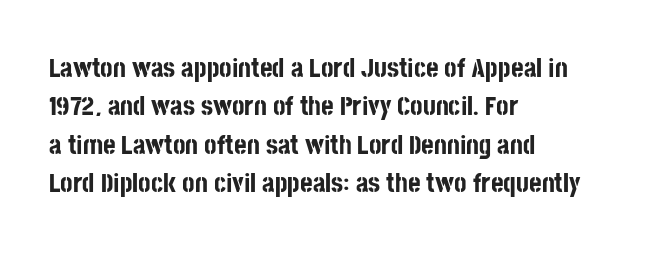
{"italic": "no", "bold": "yes", "underline": "no", "align": "left", "line_spacing": "normal", "line_spacing_ratio": 1.42, "letter_spacing": "normal", "letter_spacing_em": 0.0, "glyph_px": 27}
